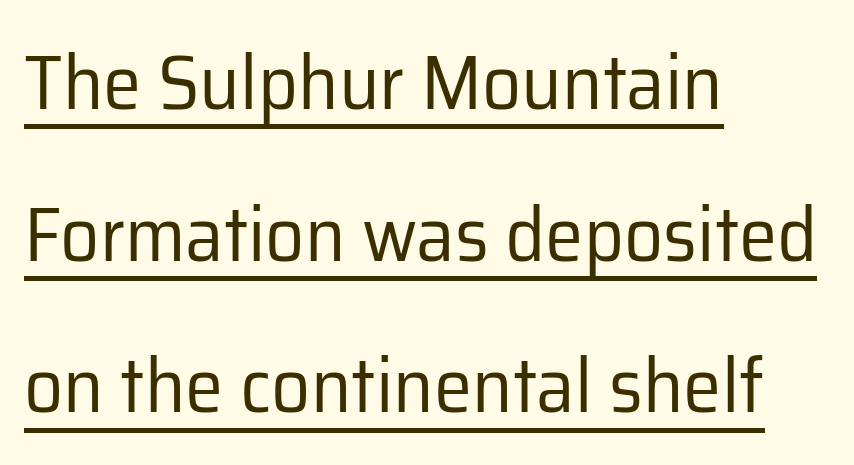
The image shows 77 px regular-weight sans-serif type, upright; set left-aligned, loose line spacing (1.97x), normal letter spacing, underlined; low stroke contrast and a medium x-height.
